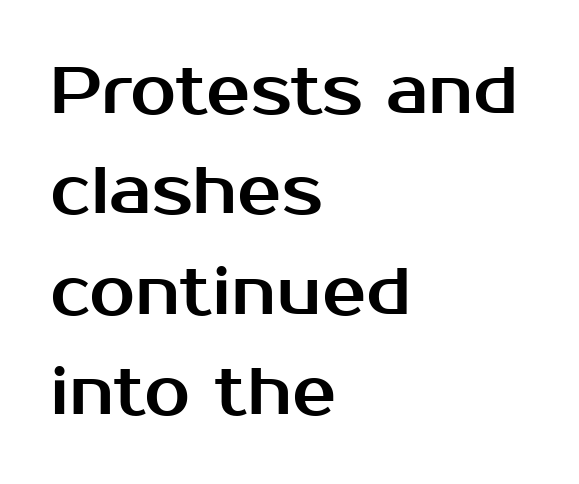
The image shows 66 px sans-serif type, upright; set left-aligned, normal line spacing (1.52x), normal letter spacing, not underlined; medium stroke contrast and a medium x-height.
